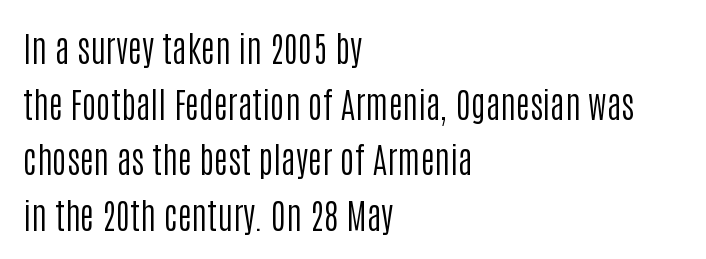
Q: Is the text bold? A: No.
Q: Is the text italic (slanted)? A: No, it is upright.
Q: Is the typeface a serif or a sans-serif typeface? A: Sans-serif.
Q: Is the text underlined? A: No.
Q: How is the paragraph aligned? A: Left-aligned.
Q: Is the spacing between letters normal or unusually wide? A: Normal.
Q: Is the spacing between lines tight, normal or loose? A: Normal.
Q: Width (condensed, normal, or wide)? A: Condensed.
Q: Stroke contrast? A: Low.
Q: x-height? A: Large.
Q: Monospaced? A: No.
